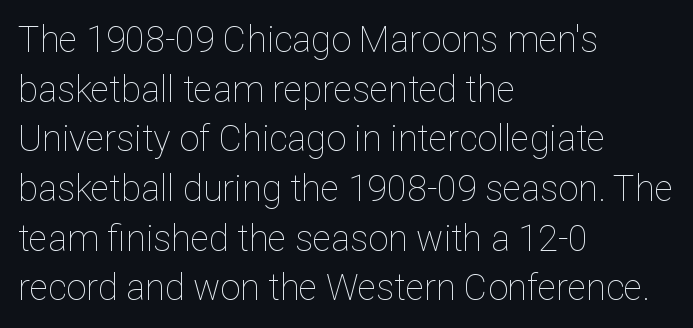
Every stem runs plumb, perpendicular to the baseline. The typeface has the unassuming heft of standard copy or less. The face used here is proportionally spaced, like ordinary book or web type. The glyphs are unaccompanied by any horizontal stroke below them. This sample uses plain, unmodified letter spacing. The designer left line spacing at the default.
